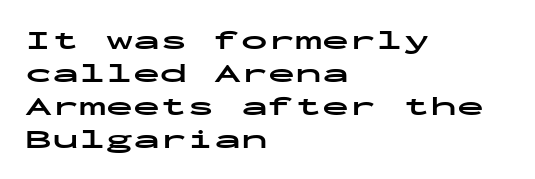
{"italic": "no", "bold": "yes", "underline": "no", "align": "left", "line_spacing_ratio": 1.22, "letter_spacing": "normal", "letter_spacing_em": 0.0, "glyph_px": 27}
